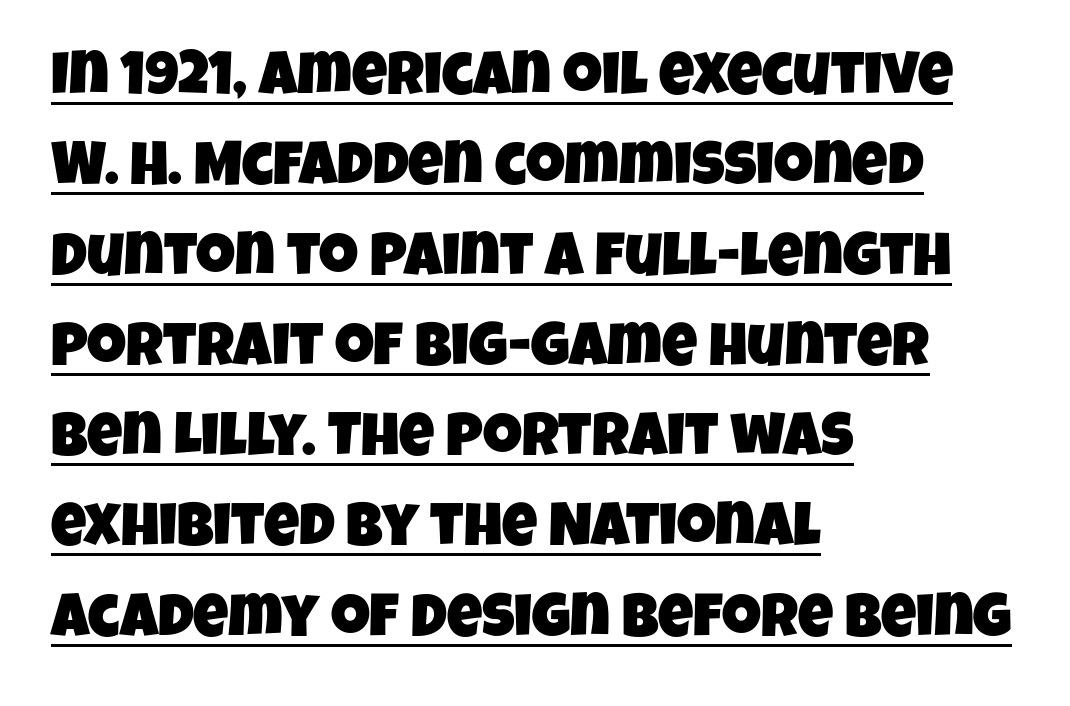
Is the letter spacing exaggerated? No — it looks like the ordinary default. Visually the block forms a straight wall on the left and a jagged coastline on the right. The face used here is proportionally spaced, like ordinary book or web type. The words here are underlined.
